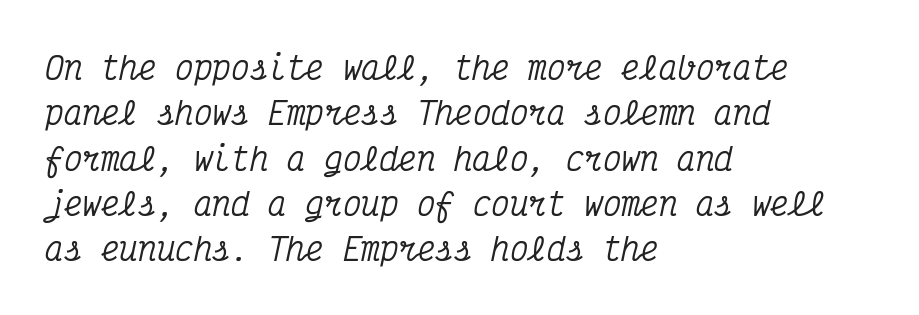
Q: Is the text italic (slanted)? A: Yes, it leans right by about 12 degrees.
Q: Is the typeface a serif or a sans-serif typeface? A: Serif.
Q: Is the text underlined? A: No.
Q: How is the paragraph aligned? A: Left-aligned.
Q: Is the spacing between letters normal or unusually wide? A: Normal.
Q: Is the spacing between lines tight, normal or loose? A: Normal.
Q: Width (condensed, normal, or wide)? A: Condensed.
Q: Stroke contrast? A: Medium.
Q: x-height? A: Medium.
Q: Monospaced? A: Yes.
